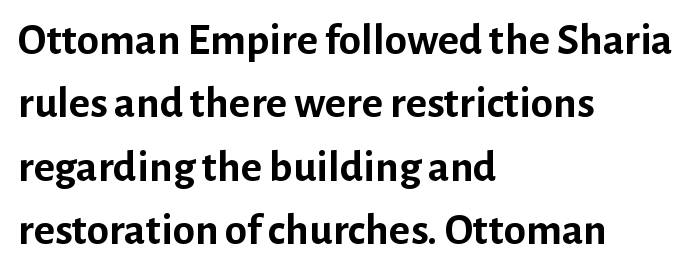
Q: Is the text bold? A: Yes.
Q: Is the text italic (slanted)? A: No, it is upright.
Q: Is the typeface a serif or a sans-serif typeface? A: Sans-serif.
Q: Is the text underlined? A: No.
Q: How is the paragraph aligned? A: Left-aligned.
Q: Is the spacing between letters normal or unusually wide? A: Normal.
Q: Is the spacing between lines tight, normal or loose? A: Normal.
Q: Width (condensed, normal, or wide)? A: Normal.
Q: Stroke contrast? A: Low.
Q: x-height? A: Medium.
Q: Monospaced? A: No.
